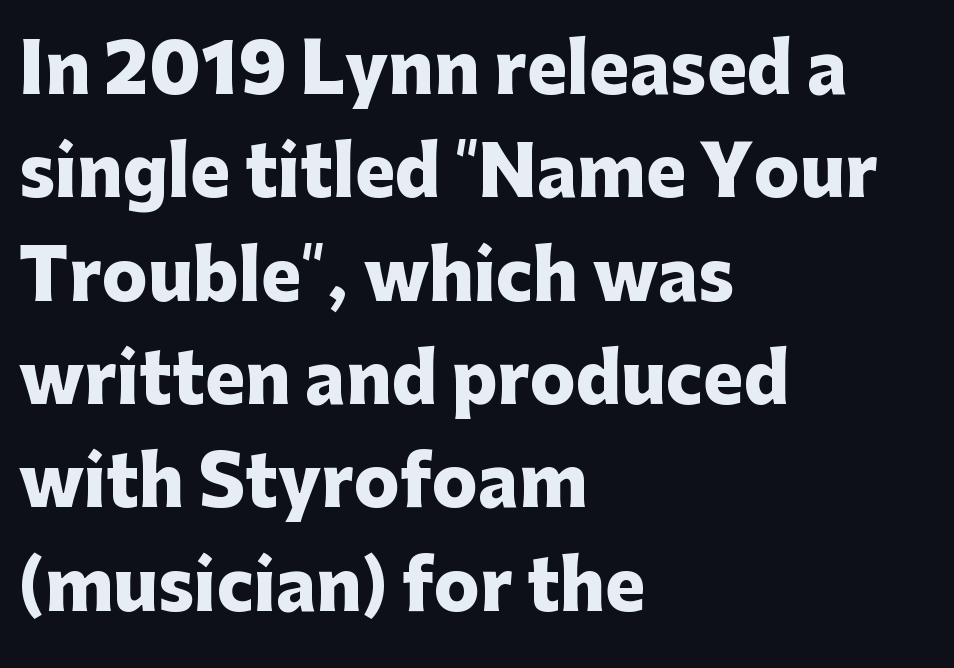
The image shows 68 px heavy sans-serif type, upright; set left-aligned, normal line spacing (1.52x), normal letter spacing, not underlined; low stroke contrast and a medium x-height.
